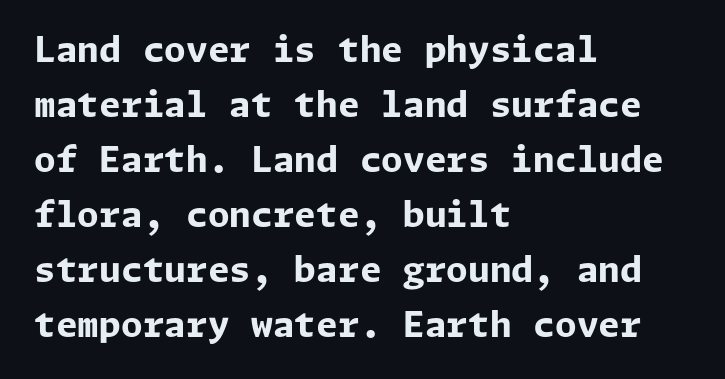
Q: Is the text bold? A: Yes.
Q: Is the text italic (slanted)? A: No, it is upright.
Q: Is the typeface a serif or a sans-serif typeface? A: Sans-serif.
Q: Is the text underlined? A: No.
Q: How is the paragraph aligned? A: Left-aligned.
Q: Is the spacing between letters normal or unusually wide? A: Normal.
Q: Is the spacing between lines tight, normal or loose? A: Normal.
Q: Width (condensed, normal, or wide)? A: Normal.
Q: Stroke contrast? A: Low.
Q: x-height? A: Medium.
